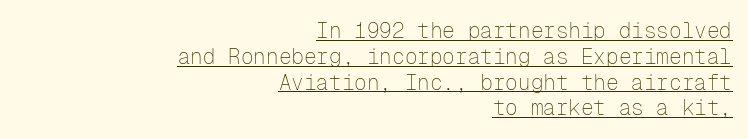
The image shows 21 px text type, upright; set right-aligned, line spacing 1.23x, normal letter spacing, underlined.
